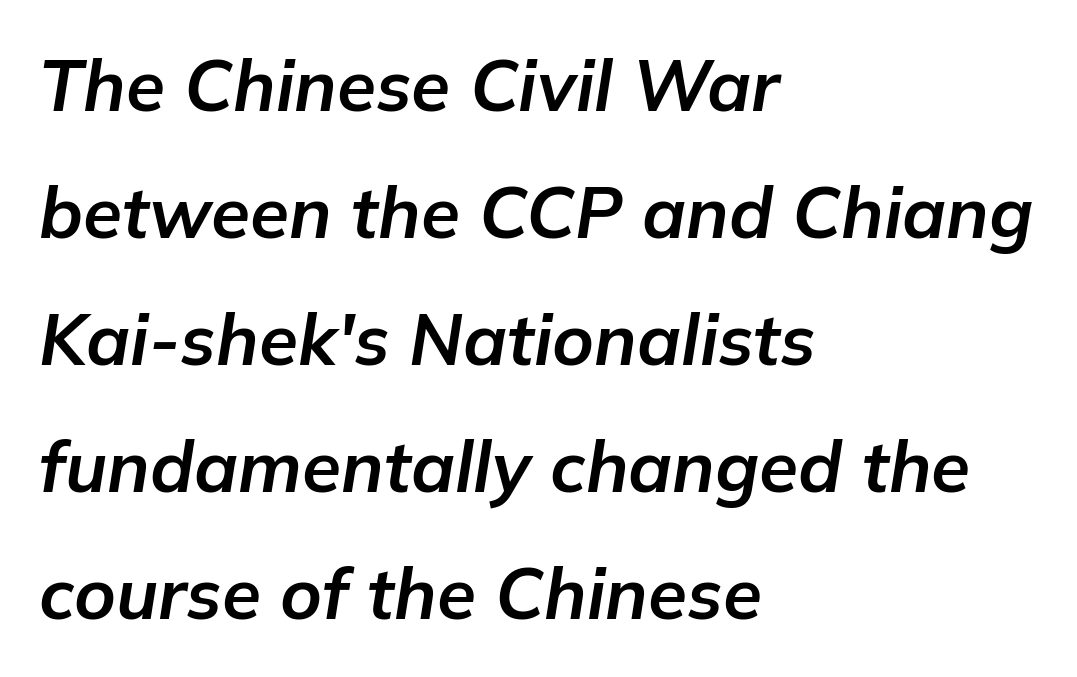
{"italic": "yes", "lean": "right", "slant_degrees": 9, "bold": "yes", "weight": "bold", "width": "normal", "stroke_contrast": "low", "x_height": "medium", "monospaced": "no", "underline": "no", "align": "left", "line_spacing_ratio": 1.79, "letter_spacing": "normal", "letter_spacing_em": 0.0, "glyph_px": 71}
